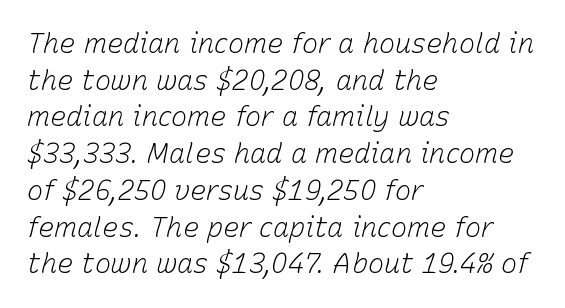
The strip under each line holds only bare page. Heft: none added — not bold. The letters sit at their default tracking, neither squeezed nor spread. Vertical spacing — default. Observe the lean: these are italic letterforms. The rendering anchors every line to the left-hand side.
